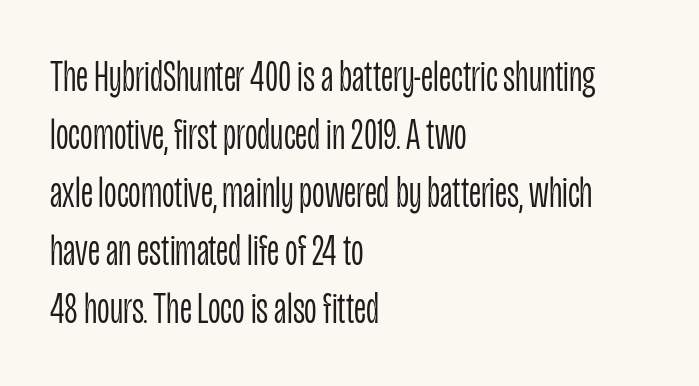
{"serif": "no", "italic": "no", "bold": "no", "weight": "light", "width": "condensed", "stroke_contrast": "low", "x_height": "large", "monospaced": "no", "underline": "no", "align": "left", "line_spacing": "normal", "line_spacing_ratio": 1.32, "letter_spacing": "normal", "letter_spacing_em": 0.0, "glyph_px": 44}
